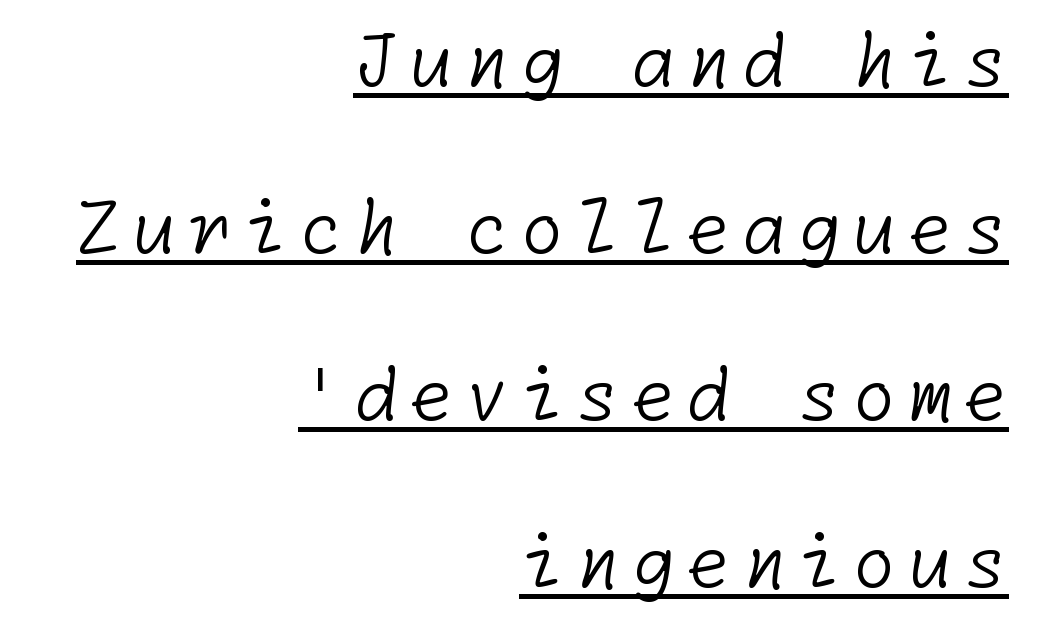
{"serif": "no", "bold": "no", "weight": "light", "width": "normal", "stroke_contrast": "low", "x_height": "medium", "underline": "yes", "align": "right", "line_spacing": "loose", "line_spacing_ratio": 2.32, "glyph_px": 72}
